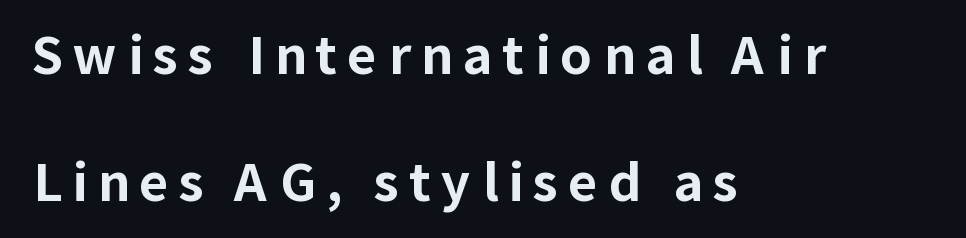
{"serif": "no", "italic": "no", "bold": "yes", "weight": "bold", "width": "normal", "stroke_contrast": "low", "x_height": "medium", "monospaced": "no", "underline": "no", "align": "left", "line_spacing": "loose", "line_spacing_ratio": 2.5, "letter_spacing": "wide", "letter_spacing_em": 0.2, "glyph_px": 51}
